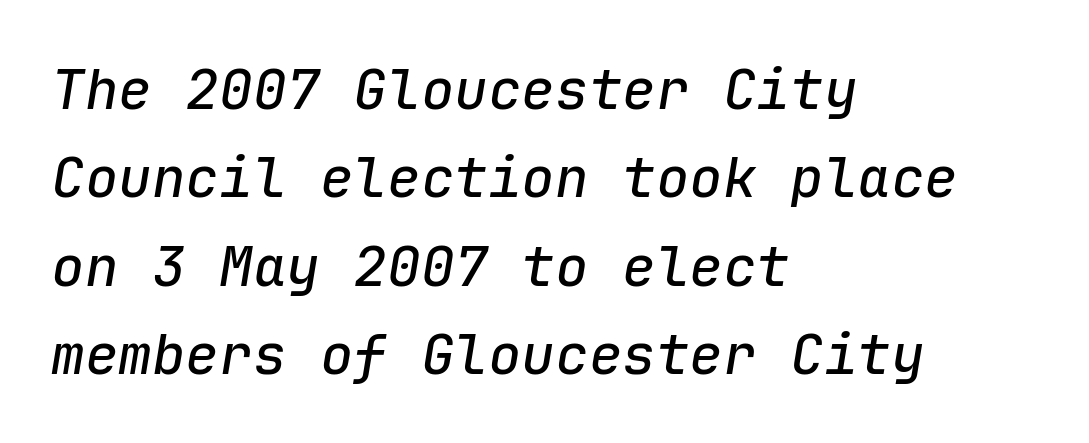
{"italic": "yes", "lean": "right", "slant_degrees": 9, "width": "normal", "stroke_contrast": "low", "x_height": "medium", "monospaced": "yes", "underline": "no", "align": "left", "line_spacing": "normal", "line_spacing_ratio": 1.58, "letter_spacing": "normal", "letter_spacing_em": 0.0, "glyph_px": 56}
